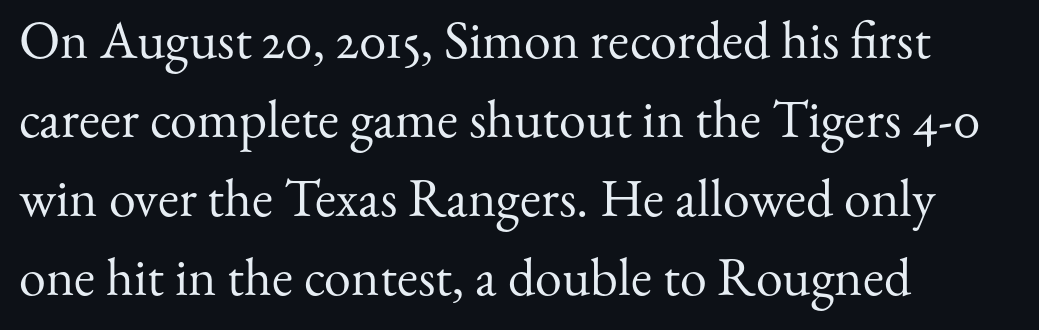
The image shows 54 px regular-weight serif type, upright; set left-aligned, normal line spacing (1.46x), normal letter spacing, not underlined; medium stroke contrast and a small x-height.
